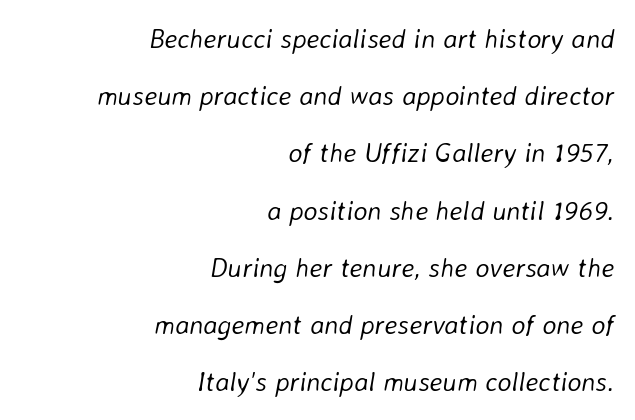
Students, observe: this is what heavily led, spacious text looks like. Has an underline been added? It has not. Which margin do the lines hug? The right one — the left edge is uneven. In terms of posture, this sample is oblique. These lines keep a tight, regular rhythm from letter to letter. Nothing heavy about these letters — not bold at all.
